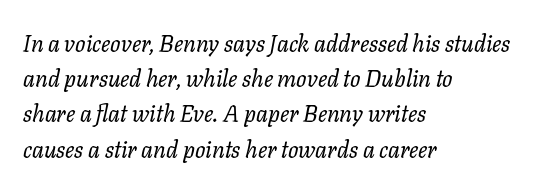
The image shows 23 px text type, italic (leaning right); set left-aligned, normal line spacing (1.53x), normal letter spacing, not underlined.
